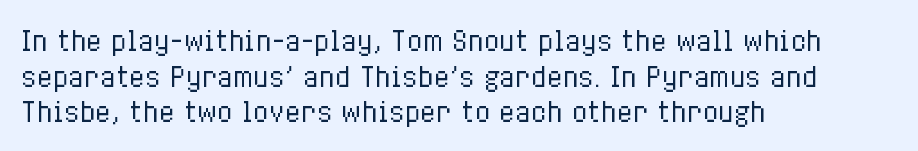
{"italic": "no", "bold": "no", "underline": "no", "align": "left", "line_spacing": "normal", "line_spacing_ratio": 1.37, "letter_spacing": "normal", "letter_spacing_em": 0.0, "glyph_px": 26}
